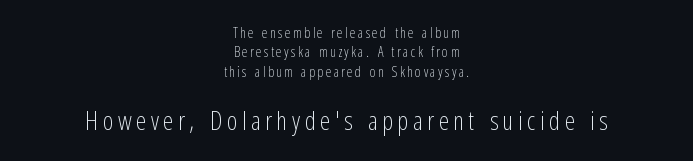
A student would call this center alignment; a typographer would say set centered. Size hierarchy here favors the trailing block over the leading one. Interline gaps are of average width in this sample. Posture: upright roman.
